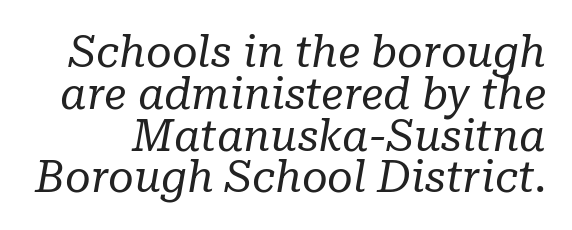
Q: Is the text bold? A: No.
Q: Is the text italic (slanted)? A: Yes, it leans right by about 10 degrees.
Q: Is the typeface a serif or a sans-serif typeface? A: Serif.
Q: Is the text underlined? A: No.
Q: Is the spacing between letters normal or unusually wide? A: Normal.
Q: Is the spacing between lines tight, normal or loose? A: Tight.
Q: Width (condensed, normal, or wide)? A: Normal.
Q: Stroke contrast? A: Low.
Q: x-height? A: Medium.
Q: Monospaced? A: No.
